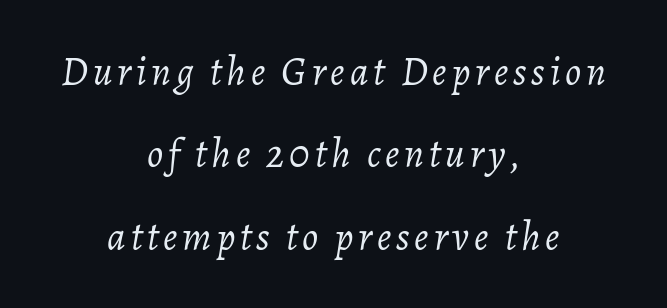
These lines were composed using italics. You could fit nearly another row in the gap between these rows. This sample has the flowing, uneven cadence of proportional lettering. If you folded the block vertically in half, each line would mirror itself in length. Descenders are the only things crossing below the line.
